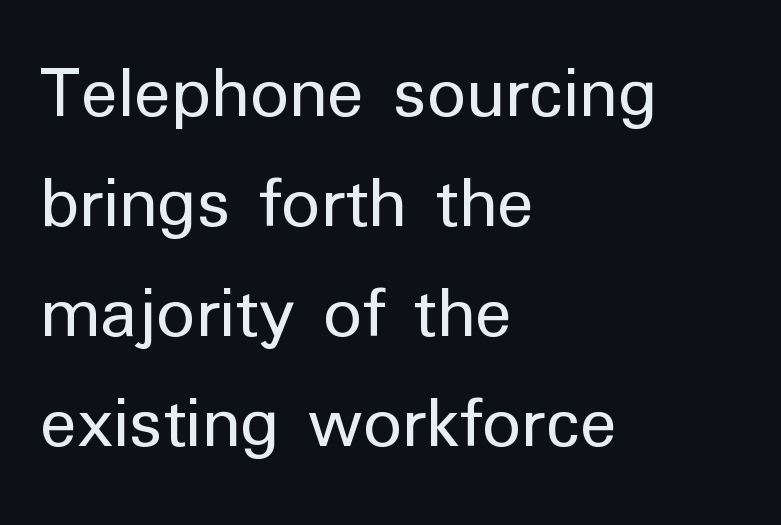
The image shows 77 px regular-weight sans-serif type, upright; set left-aligned, normal line spacing (1.43x), normal letter spacing, not underlined; low stroke contrast and a medium x-height.
